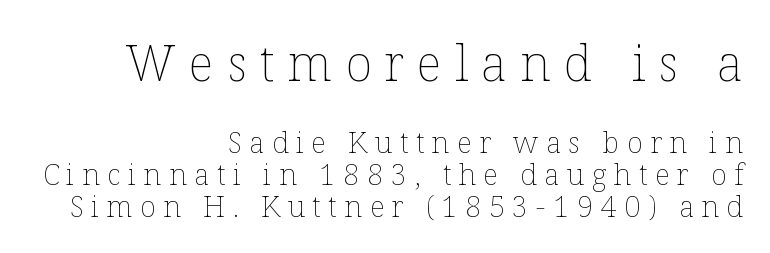
The image shows 50 px thin type, upright; set right-aligned, tight line spacing (1.1x), unusually wide letter spacing (+0.26 em), not underlined; the first (top) block is 1.72x larger; low stroke contrast and a medium x-height.
